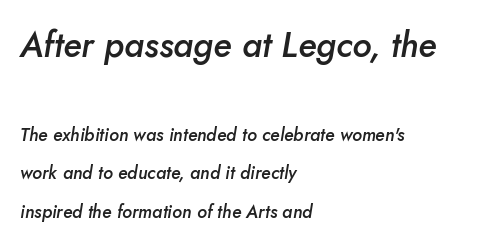
Q: Is the text bold? A: Semi-bold.
Q: Is the text italic (slanted)? A: Yes, it leans right by about 10 degrees.
Q: Is the text underlined? A: No.
Q: How is the paragraph aligned? A: Left-aligned.
Q: Is the spacing between letters normal or unusually wide? A: Normal.
Q: Is the spacing between lines tight, normal or loose? A: Loose.
Q: Which block of text is set in a larger size, the first (top) or the second (bottom)? A: The first (top) one.
Q: Width (condensed, normal, or wide)? A: Normal.
Q: Stroke contrast? A: Low.
Q: x-height? A: Small.
Q: Monospaced? A: No.
